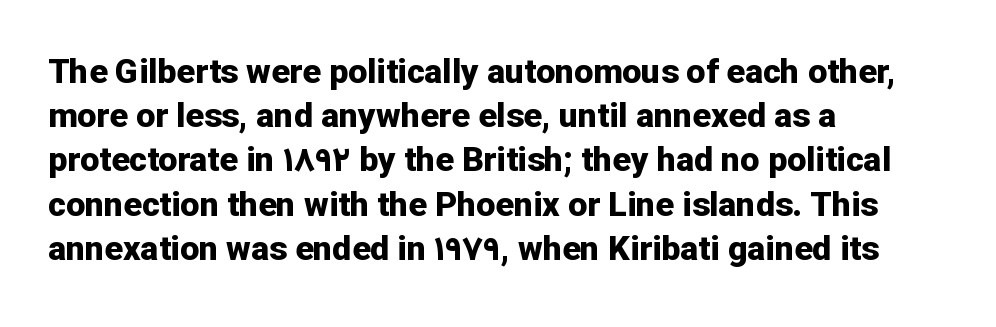
Q: Is the text bold? A: Yes.
Q: Is the text italic (slanted)? A: No, it is upright.
Q: Is the typeface a serif or a sans-serif typeface? A: Sans-serif.
Q: Is the text underlined? A: No.
Q: How is the paragraph aligned? A: Left-aligned.
Q: Is the spacing between letters normal or unusually wide? A: Normal.
Q: Is the spacing between lines tight, normal or loose? A: Normal.
Q: Width (condensed, normal, or wide)? A: Normal.
Q: Stroke contrast? A: Low.
Q: x-height? A: Medium.
Q: Monospaced? A: No.
